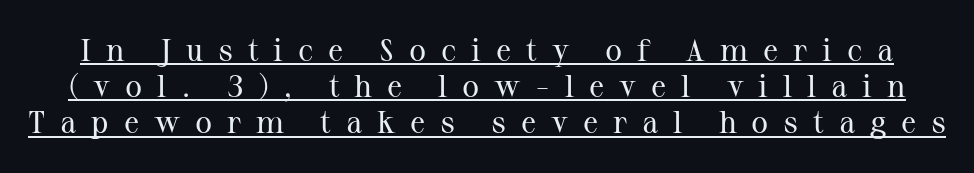
Here the glyphs are tracked loosely, breaking word shapes into spaced letters. You could barely slide anything between these rows. Each letter keeps its own natural width here, so spacing adapts to shape. Compared with a typical body face, this is equally light or lighter still.
